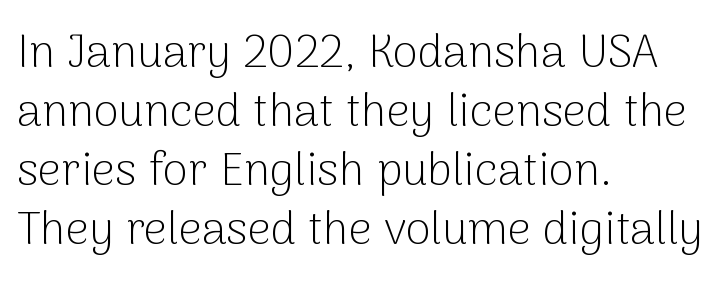
{"serif": "no", "italic": "no", "bold": "no", "weight": "light", "width": "normal", "stroke_contrast": "low", "x_height": "medium", "monospaced": "no", "underline": "no", "align": "left", "line_spacing": "normal", "line_spacing_ratio": 1.28, "letter_spacing": "normal", "letter_spacing_em": 0.0, "glyph_px": 46}
